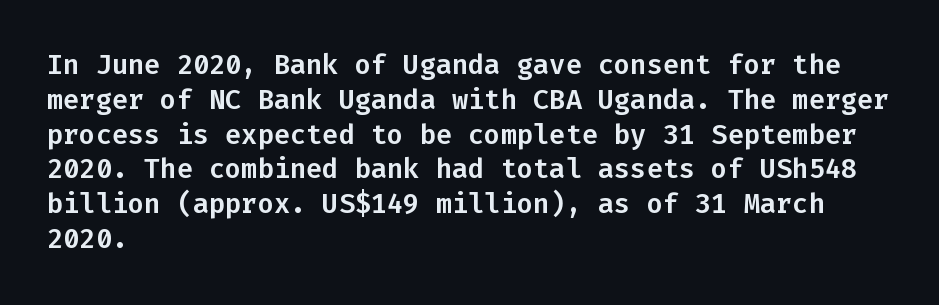
Q: Is the text italic (slanted)? A: No, it is upright.
Q: Is the text underlined? A: No.
Q: How is the paragraph aligned? A: Left-aligned.
Q: Is the spacing between letters normal or unusually wide? A: Normal.
Q: Is the spacing between lines tight, normal or loose? A: Normal.
